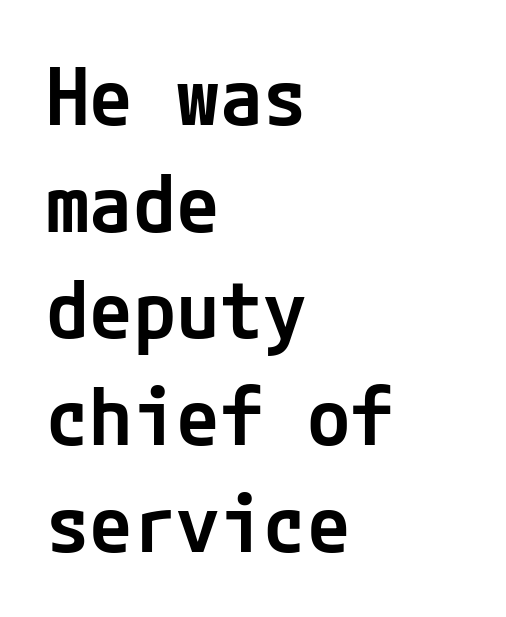
{"serif": "no", "italic": "no", "bold": "semi", "weight": "semibold", "width": "normal", "stroke_contrast": "low", "x_height": "medium", "underline": "no", "align": "left", "line_spacing": "normal", "line_spacing_ratio": 1.35, "letter_spacing": "normal", "letter_spacing_em": 0.0, "glyph_px": 79}
